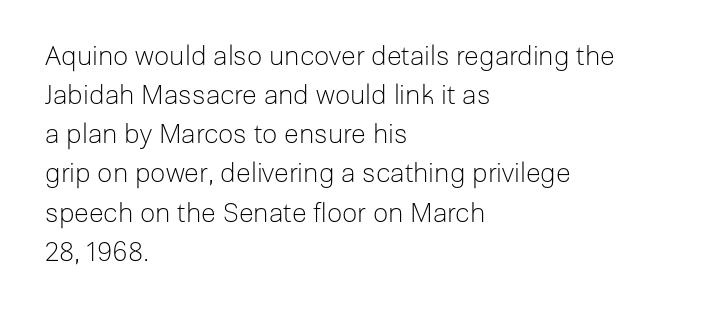
The image shows 27 px text type, upright; set left-aligned, normal line spacing (1.45x), normal letter spacing, not underlined.
